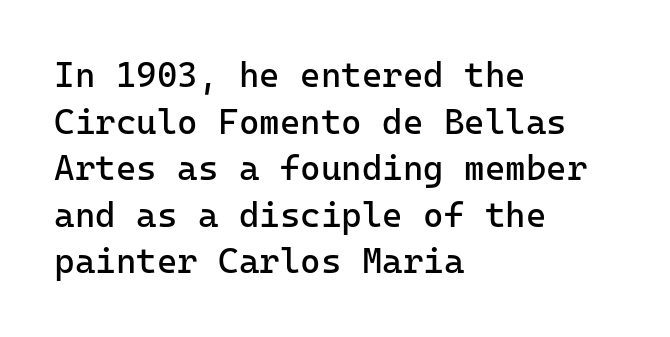
The image shows 35 px regular-weight sans-serif type, upright, monospaced; set left-aligned, normal line spacing (1.33x), normal letter spacing, not underlined; low stroke contrast and a medium x-height.
